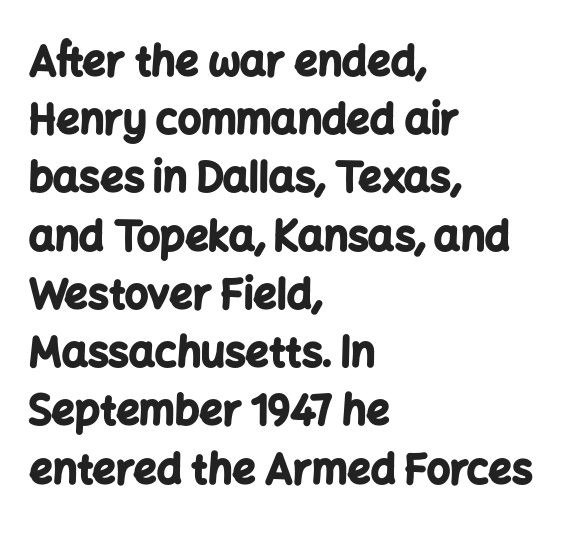
The image shows 41 px bold sans-serif type, upright; set left-aligned, normal line spacing (1.42x), normal letter spacing, not underlined; low stroke contrast and a medium x-height.
